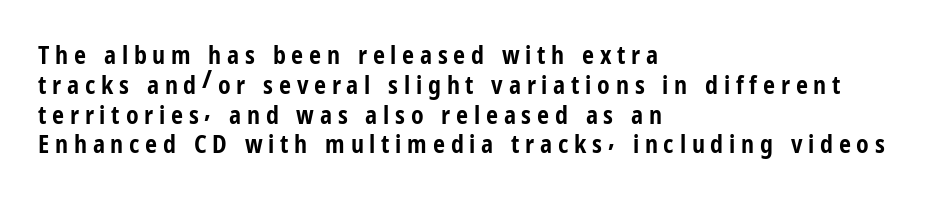
The image shows 24 px bold type, upright; set left-aligned, line spacing 1.24x, unusually wide letter spacing (+0.24 em), not underlined.
